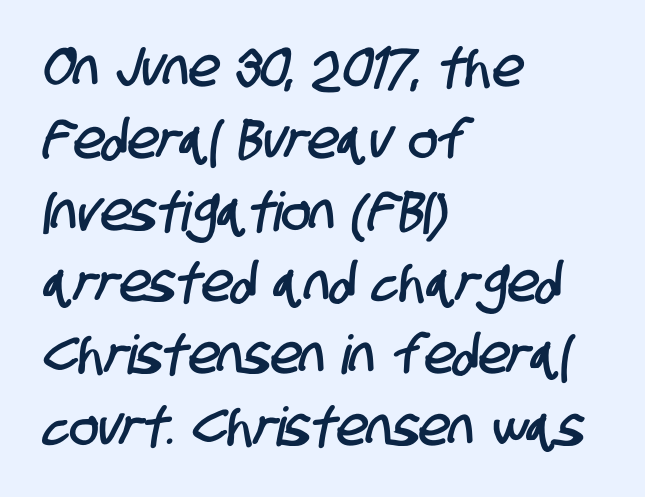
Typographically, this falls in the sans-serif category. Compared with typical body copy, the letter spacing here is the same. Think of a printed novel: that variable character pitch is what you see here. The baseline area is clear. Honestly, the row spacing looks completely unremarkable.
